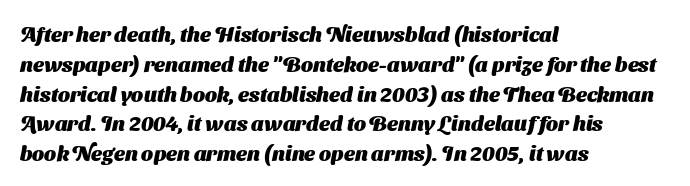
Bold? Absolutely — the strokes are thick and heavy. Does the copy run flush right? No — it runs flush left. Honestly, there is no underline to notice here at all. The lines sit at an ordinary, default distance from one another. Spacing between characters is what you'd get straight out of the box.
